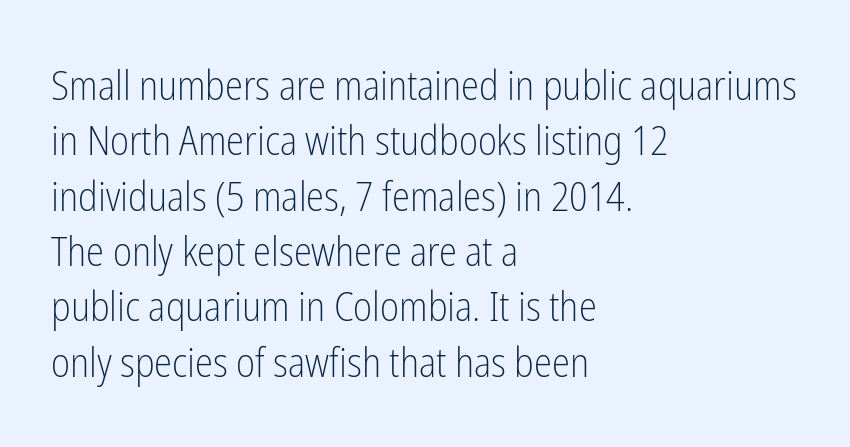
The face used here is proportionally spaced, like ordinary book or web type. The compositor pushed each line to the left boundary. Clear beneath every line of the passage. Honestly, the letter spacing is just normal — you wouldn't notice it.
